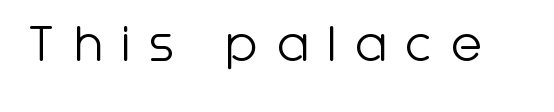
Q: Is the text bold? A: No.
Q: Is the text italic (slanted)? A: No, it is upright.
Q: Is the typeface a serif or a sans-serif typeface? A: Sans-serif.
Q: Is the text underlined? A: No.
Q: Is the spacing between letters normal or unusually wide? A: Unusually wide.
Q: Width (condensed, normal, or wide)? A: Normal.
Q: Stroke contrast? A: Low.
Q: x-height? A: Medium.
Q: Monospaced? A: No.
